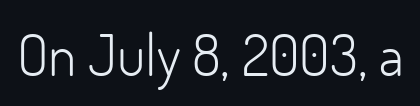
Q: Is the text bold? A: No.
Q: Is the text italic (slanted)? A: No, it is upright.
Q: Is the typeface a serif or a sans-serif typeface? A: Sans-serif.
Q: Is the text underlined? A: No.
Q: Is the spacing between letters normal or unusually wide? A: Normal.
Q: Width (condensed, normal, or wide)? A: Normal.
Q: Stroke contrast? A: Low.
Q: x-height? A: Small.
Q: Monospaced? A: No.
